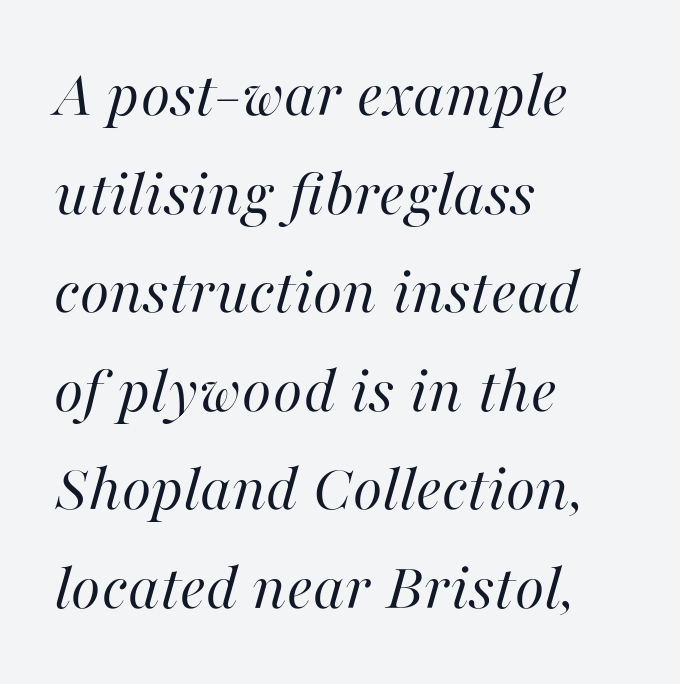
{"italic": "yes", "lean": "right", "slant_degrees": 16, "bold": "no", "weight": "regular", "width": "normal", "stroke_contrast": "high", "x_height": "medium", "monospaced": "no", "underline": "no", "align": "left", "line_spacing": "normal", "line_spacing_ratio": 1.45, "letter_spacing": "normal", "letter_spacing_em": 0.0, "glyph_px": 68}
